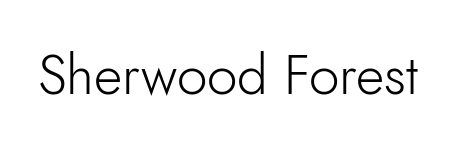
Each row of text sits above clean, open space. Each letter keeps its own natural width here, so spacing adapts to shape. Weight: regular or lighter. The type sits square on the baseline with zero lean. The passage shown is typeset with a sans-serif family.
